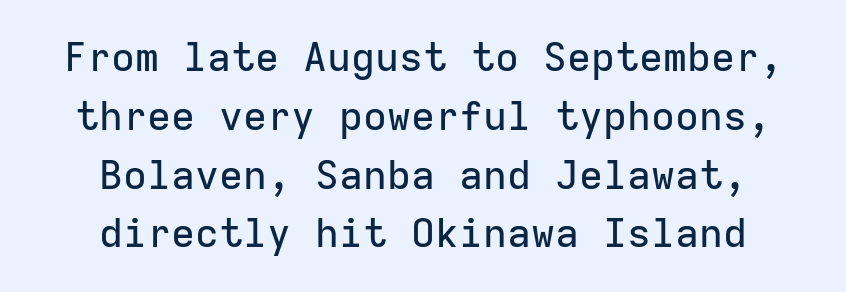
{"serif": "no", "italic": "no", "width": "normal", "stroke_contrast": "low", "x_height": "medium", "monospaced": "yes", "underline": "no", "align": "center", "line_spacing": "normal", "line_spacing_ratio": 1.47, "letter_spacing": "normal", "letter_spacing_em": 0.0, "glyph_px": 40}
